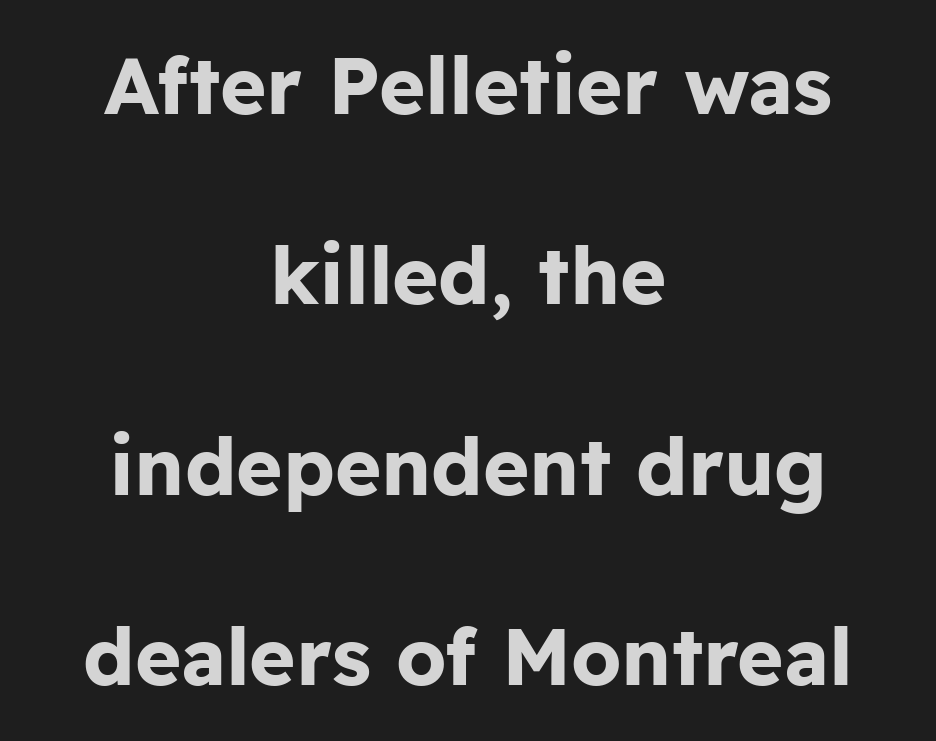
Q: Is the text bold? A: Yes.
Q: Is the text italic (slanted)? A: No, it is upright.
Q: Is the typeface a serif or a sans-serif typeface? A: Sans-serif.
Q: Is the text underlined? A: No.
Q: How is the paragraph aligned? A: Centered.
Q: Is the spacing between letters normal or unusually wide? A: Normal.
Q: Is the spacing between lines tight, normal or loose? A: Loose.
Q: Width (condensed, normal, or wide)? A: Normal.
Q: Stroke contrast? A: Low.
Q: x-height? A: Medium.
Q: Monospaced? A: No.
